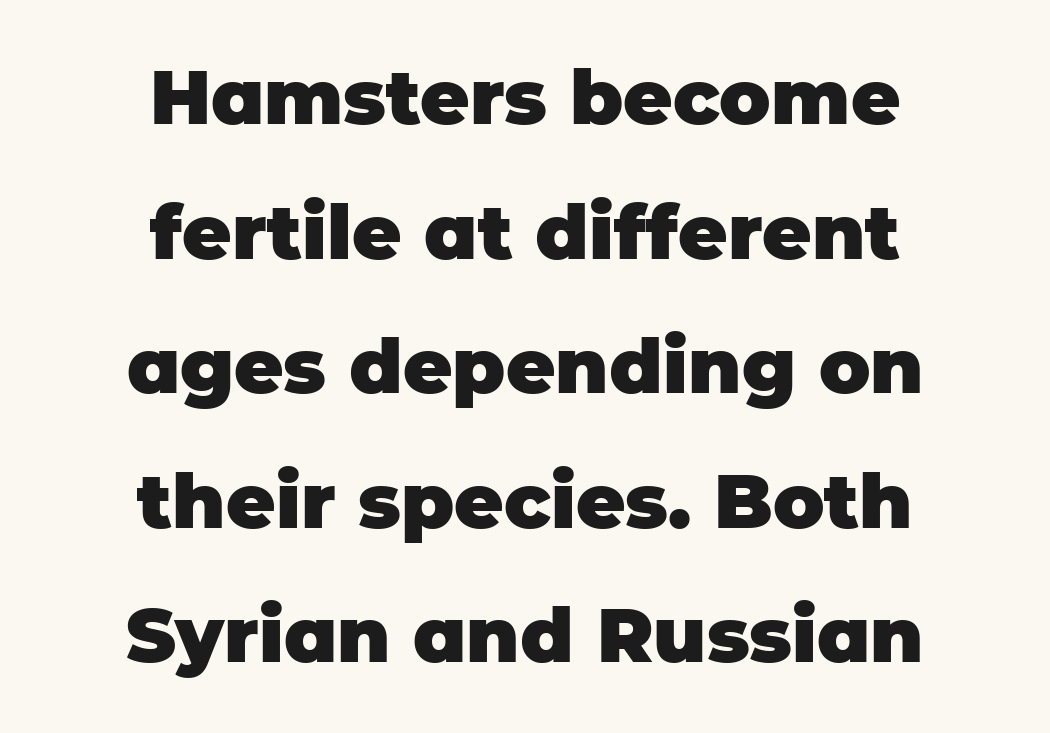
Q: Is the text bold? A: Yes.
Q: Is the text italic (slanted)? A: No, it is upright.
Q: Is the typeface a serif or a sans-serif typeface? A: Sans-serif.
Q: Is the text underlined? A: No.
Q: How is the paragraph aligned? A: Centered.
Q: Is the spacing between letters normal or unusually wide? A: Normal.
Q: Width (condensed, normal, or wide)? A: Normal.
Q: Stroke contrast? A: Low.
Q: x-height? A: Large.
Q: Monospaced? A: No.
